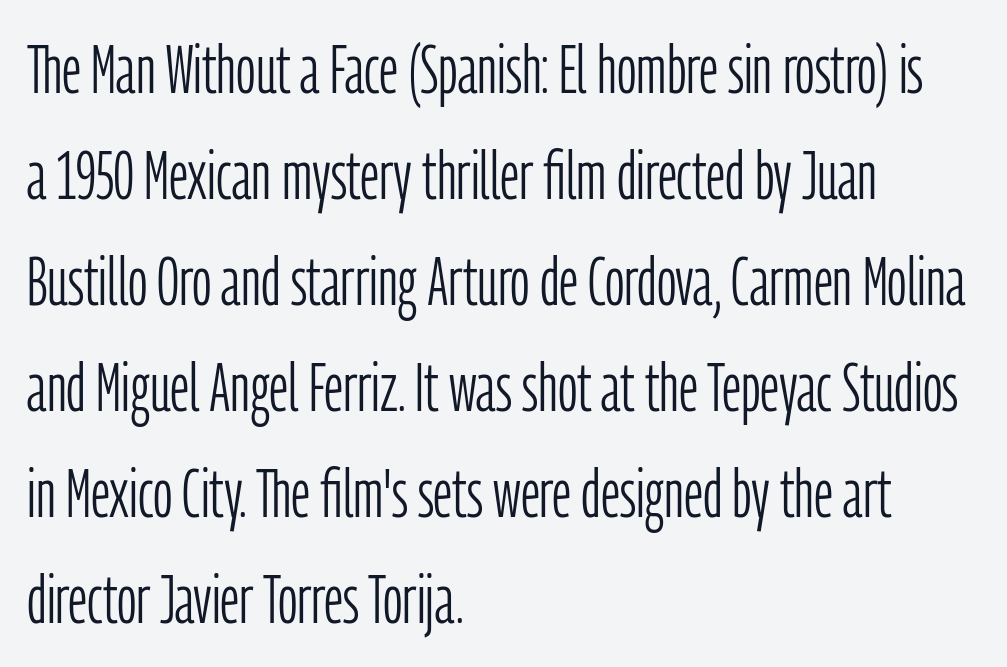
{"serif": "no", "italic": "no", "bold": "no", "weight": "light", "width": "condensed", "stroke_contrast": "low", "x_height": "medium", "monospaced": "no", "underline": "no", "align": "left", "line_spacing": "normal", "line_spacing_ratio": 1.56, "letter_spacing": "normal", "letter_spacing_em": 0.0, "glyph_px": 68}
